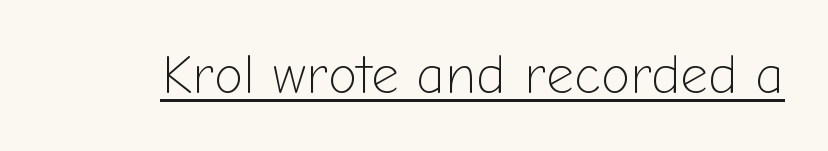
The image shows 54 px light sans-serif type, upright; set normal letter spacing, underlined; low stroke contrast and a medium x-height.
